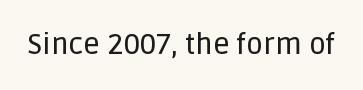
The image shows 29 px sans-serif type, upright; set normal letter spacing, not underlined; low stroke contrast and a large x-height.
